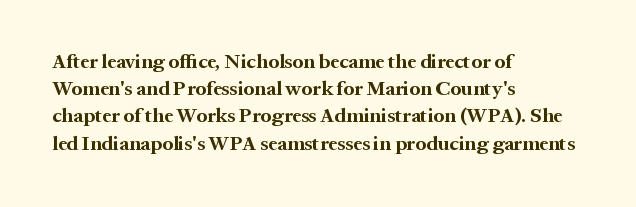
Vertical strokes here are truly vertical. Line spacing here is normal. The rendering anchors every line to the left-hand side. Short note: letters normally spaced. Has an underline been added? It has not. The sample has been set heavy, in full bold.
